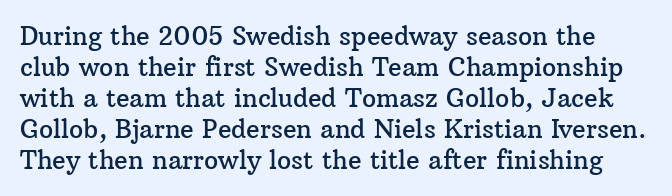
{"italic": "no", "underline": "no", "line_spacing_ratio": 1.24, "letter_spacing": "normal", "letter_spacing_em": 0.0, "glyph_px": 25}
